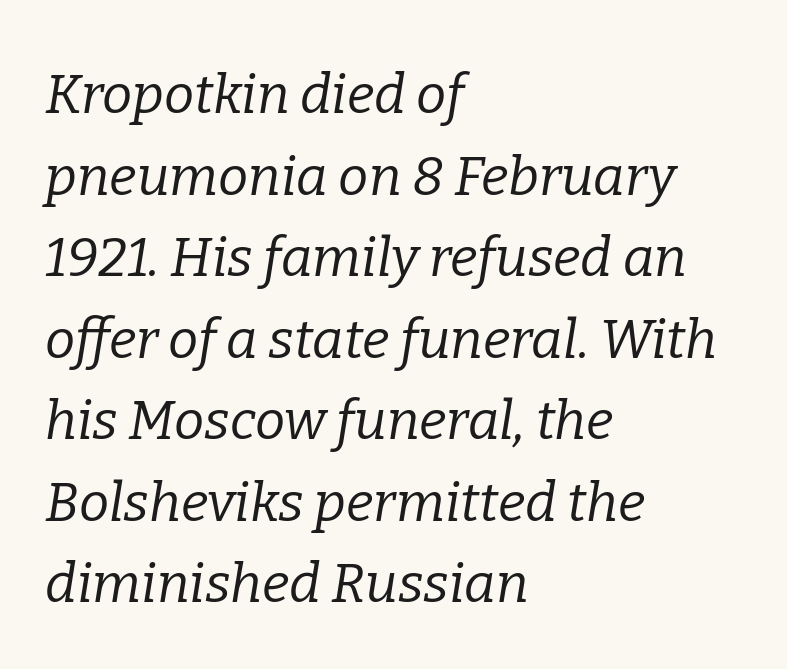
The image shows 54 px regular-weight serif type, italic (leaning right); set left-aligned, normal line spacing (1.51x), normal letter spacing, not underlined; low stroke contrast and a medium x-height.
